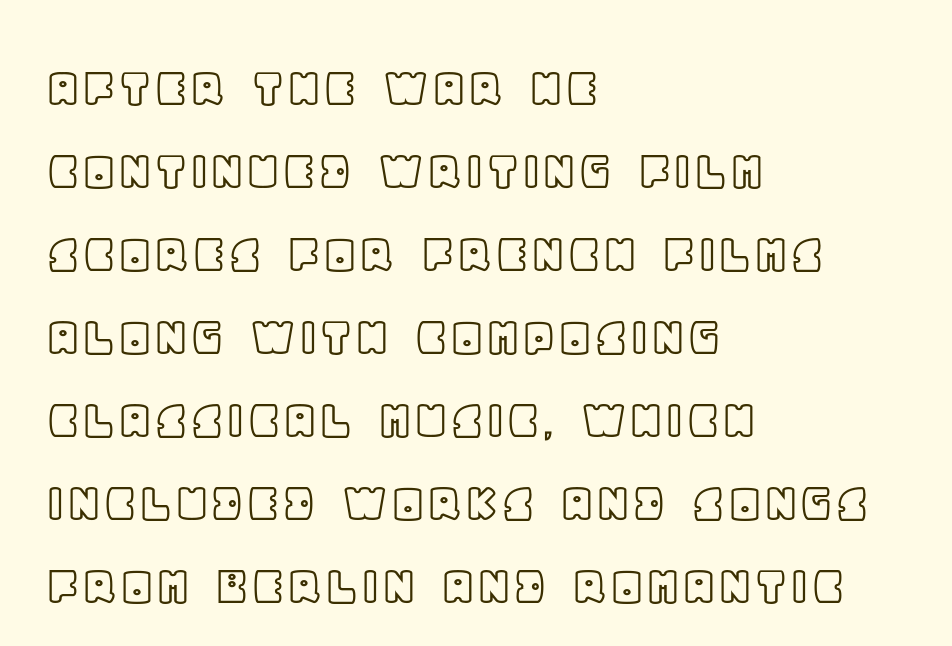
{"italic": "no", "width": "normal", "x_height": "large", "monospaced": "no", "underline": "no", "align": "left", "line_spacing": "normal", "line_spacing_ratio": 1.43, "letter_spacing": "normal", "letter_spacing_em": 0.0, "glyph_px": 58}
